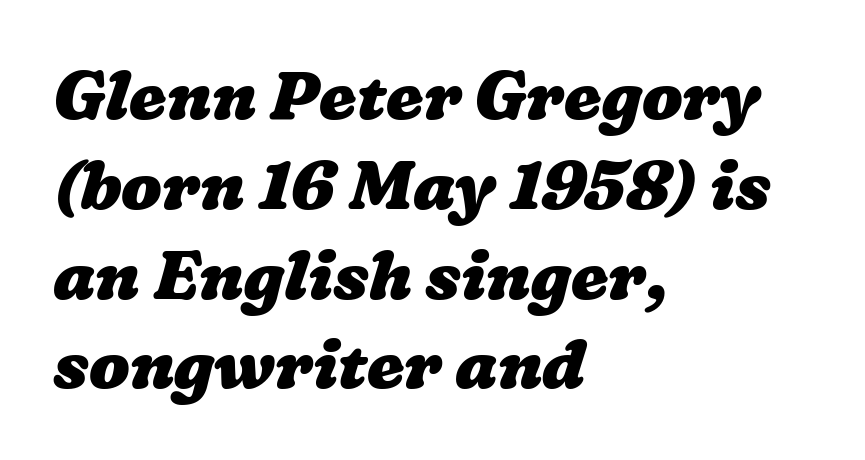
This sample keeps an unexceptional amount of space between lines. The font is running at its bold setting. Looks like regular typesetting: each glyph gets only the width it needs. The passage is arranged the way most books set body copy — flush left. Between one letter and the next there's only the usual sliver of space.
